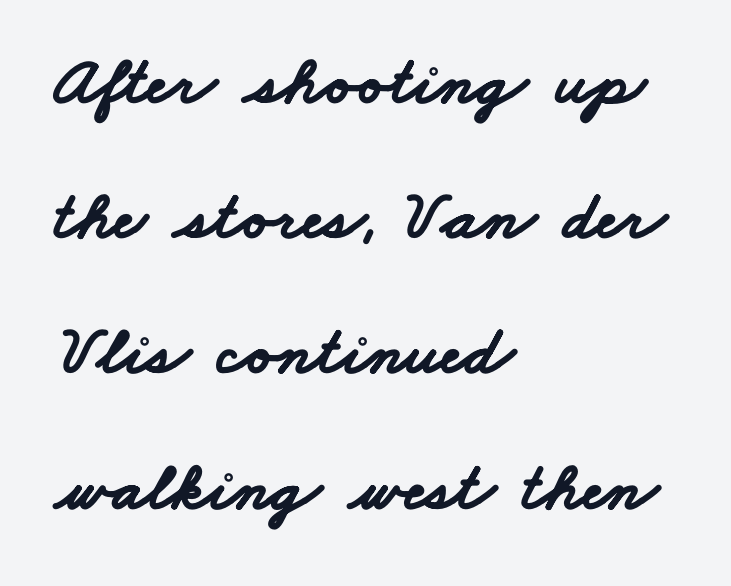
{"serif": "no", "bold": "yes", "weight": "bold", "width": "wide", "stroke_contrast": "low", "x_height": "small", "monospaced": "no", "underline": "no", "align": "left", "line_spacing": "loose", "line_spacing_ratio": 1.96, "letter_spacing": "normal", "letter_spacing_em": 0.0, "glyph_px": 69}
